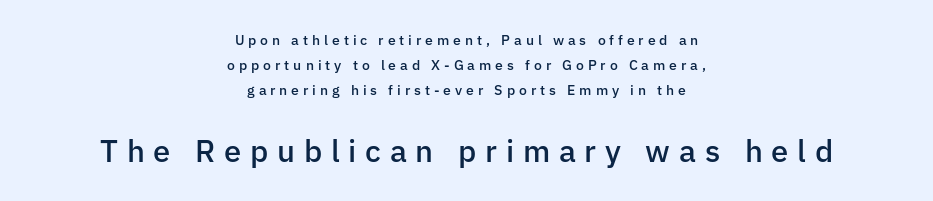
Q: Is the text bold? A: Semi-bold.
Q: Is the text italic (slanted)? A: No, it is upright.
Q: Is the typeface a serif or a sans-serif typeface? A: Sans-serif.
Q: Is the text underlined? A: No.
Q: How is the paragraph aligned? A: Centered.
Q: Is the spacing between letters normal or unusually wide? A: Unusually wide.
Q: Which block of text is set in a larger size, the first (top) or the second (bottom)? A: The second (bottom) one.
Q: Width (condensed, normal, or wide)? A: Normal.
Q: Stroke contrast? A: Low.
Q: x-height? A: Medium.
Q: Monospaced? A: No.
